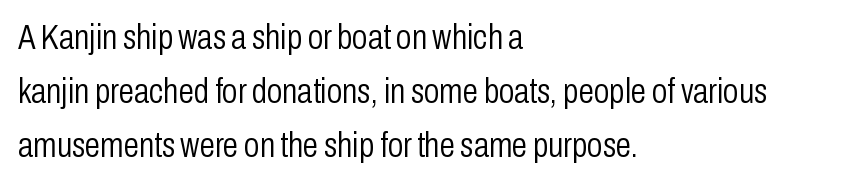
Q: Is the text bold? A: No.
Q: Is the text italic (slanted)? A: No, it is upright.
Q: Is the typeface a serif or a sans-serif typeface? A: Sans-serif.
Q: Is the text underlined? A: No.
Q: How is the paragraph aligned? A: Left-aligned.
Q: Is the spacing between letters normal or unusually wide? A: Normal.
Q: Is the spacing between lines tight, normal or loose? A: Normal.
Q: Width (condensed, normal, or wide)? A: Condensed.
Q: Stroke contrast? A: Low.
Q: x-height? A: Medium.
Q: Monospaced? A: No.
